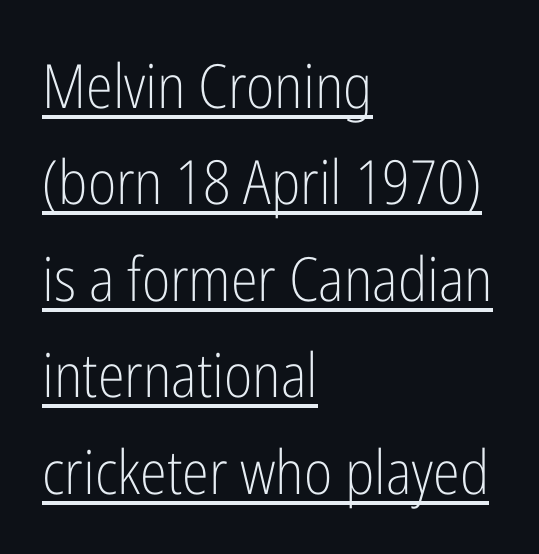
The image shows 61 px light, condensed sans-serif type, upright; set left-aligned, normal line spacing (1.58x), normal letter spacing, underlined; low stroke contrast and a medium x-height.
